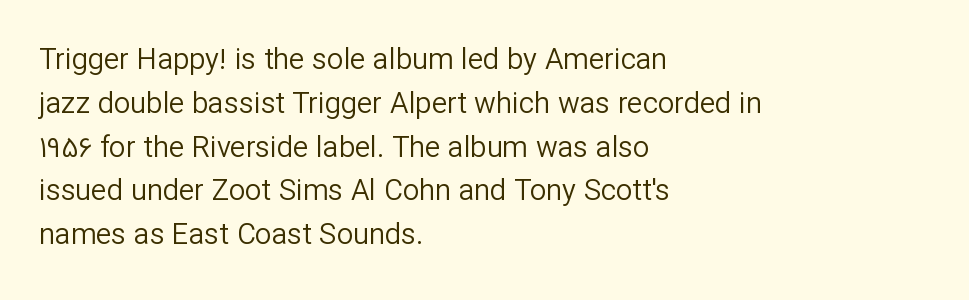
Q: Is the text bold? A: No.
Q: Is the text italic (slanted)? A: No, it is upright.
Q: Is the typeface a serif or a sans-serif typeface? A: Sans-serif.
Q: Is the text underlined? A: No.
Q: How is the paragraph aligned? A: Left-aligned.
Q: Is the spacing between letters normal or unusually wide? A: Normal.
Q: Is the spacing between lines tight, normal or loose? A: Normal.
Q: Width (condensed, normal, or wide)? A: Normal.
Q: Stroke contrast? A: Low.
Q: x-height? A: Medium.
Q: Monospaced? A: No.
